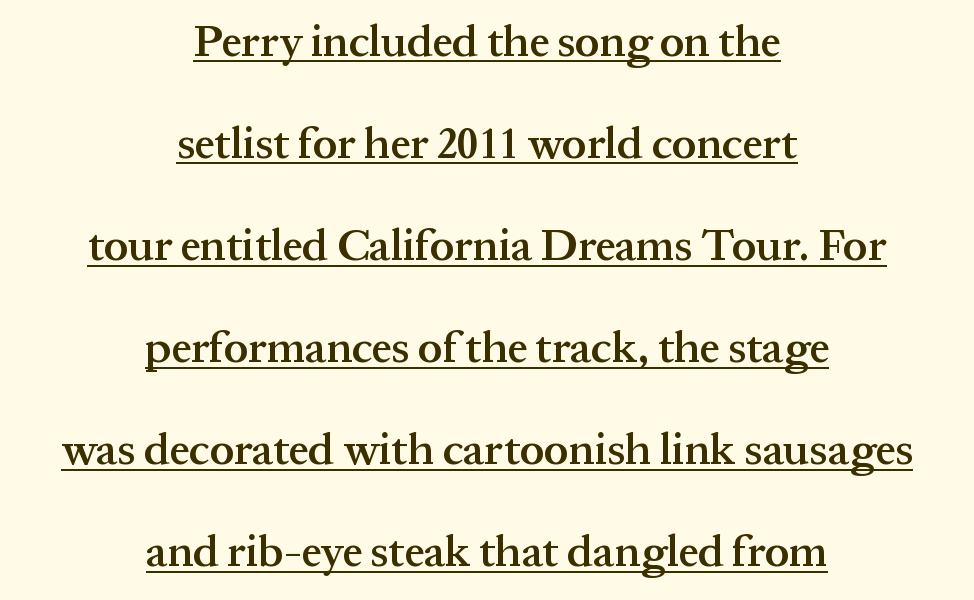
The image shows 44 px semibold serif type, upright; set centered, loose line spacing (2.32x), normal letter spacing, underlined; medium stroke contrast and a medium x-height.
